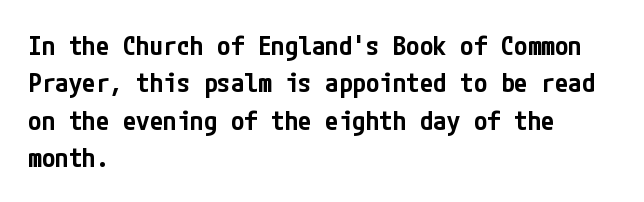
Q: Is the text bold? A: Semi-bold.
Q: Is the text italic (slanted)? A: No, it is upright.
Q: Is the text underlined? A: No.
Q: How is the paragraph aligned? A: Left-aligned.
Q: Is the spacing between letters normal or unusually wide? A: Normal.
Q: Is the spacing between lines tight, normal or loose? A: Normal.
